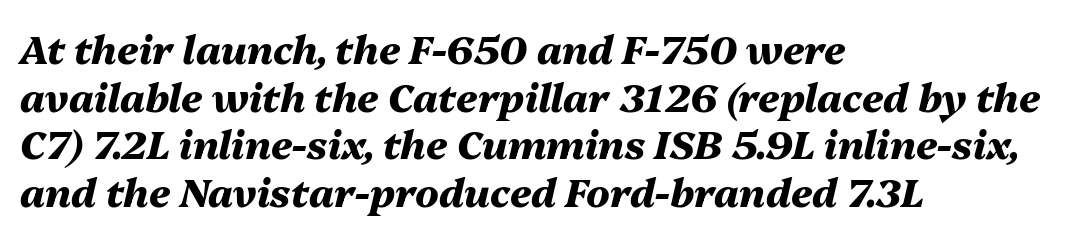
Q: Is the text bold? A: Yes.
Q: Is the text italic (slanted)? A: Yes, it leans right by about 13 degrees.
Q: Is the text underlined? A: No.
Q: How is the paragraph aligned? A: Left-aligned.
Q: Is the spacing between letters normal or unusually wide? A: Normal.
Q: Width (condensed, normal, or wide)? A: Normal.
Q: Stroke contrast? A: Medium.
Q: x-height? A: Medium.
Q: Monospaced? A: No.
